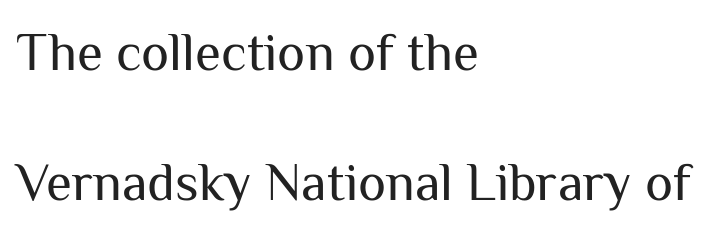
Q: Is the text bold? A: No.
Q: Is the text italic (slanted)? A: No, it is upright.
Q: Is the typeface a serif or a sans-serif typeface? A: Sans-serif.
Q: Is the text underlined? A: No.
Q: How is the paragraph aligned? A: Left-aligned.
Q: Is the spacing between letters normal or unusually wide? A: Normal.
Q: Is the spacing between lines tight, normal or loose? A: Loose.
Q: Width (condensed, normal, or wide)? A: Normal.
Q: Stroke contrast? A: Medium.
Q: x-height? A: Medium.
Q: Monospaced? A: No.
